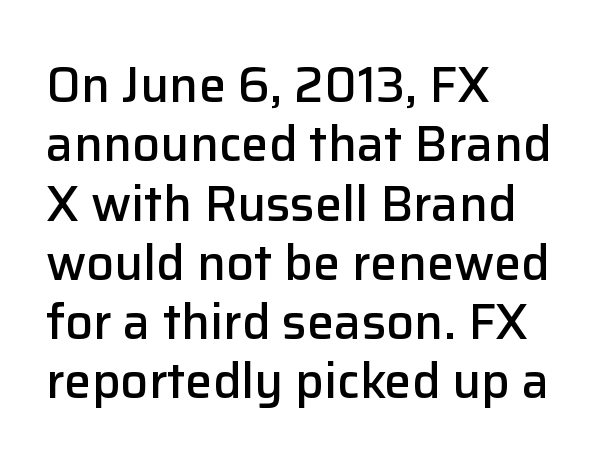
The horizontal fit of the characters is conventional and even. You could not count columns in this text — the font is proportionally spaced. This sample is left-justified, so line endings fall wherever the words run out. The glyphs in this specimen are sans serif. Letters rest on an invisible, unmarked baseline. The typography opts for an upright posture over an oblique one.
